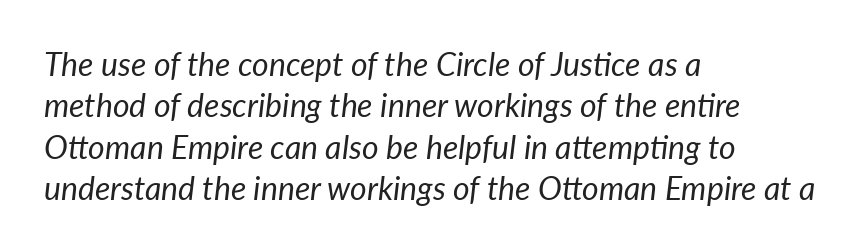
Q: Is the text bold? A: No.
Q: Is the text italic (slanted)? A: Yes, it leans right by about 7 degrees.
Q: Is the text underlined? A: No.
Q: How is the paragraph aligned? A: Left-aligned.
Q: Is the spacing between letters normal or unusually wide? A: Normal.
Q: Is the spacing between lines tight, normal or loose? A: Normal.
Q: Width (condensed, normal, or wide)? A: Normal.
Q: Stroke contrast? A: Low.
Q: x-height? A: Medium.
Q: Monospaced? A: No.
